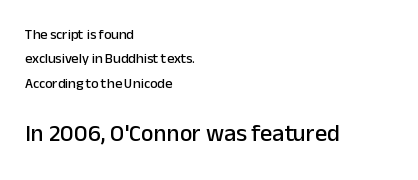
{"italic": "no", "underline": "no", "align": "left", "line_spacing_ratio": 1.74, "letter_spacing": "normal", "letter_spacing_em": 0.0, "larger_block": "second", "size_ratio": 1.71, "glyph_px": 24}
